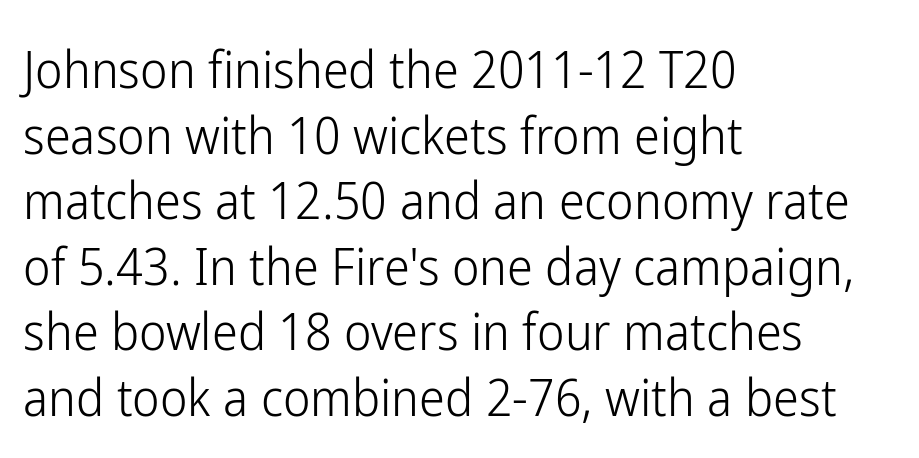
The image shows 52 px light, condensed sans-serif type, upright; set left-aligned, normal line spacing (1.26x), normal letter spacing, not underlined; low stroke contrast and a medium x-height.
